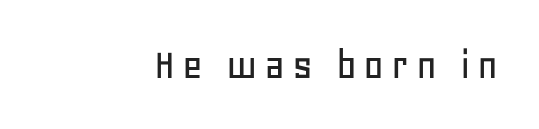
Words float on clear page, feet unadorned. Proportional: the letters do not fall into vertical columns. These lines were composed using upright roman letters. Note: no serifs on the glyphs.
